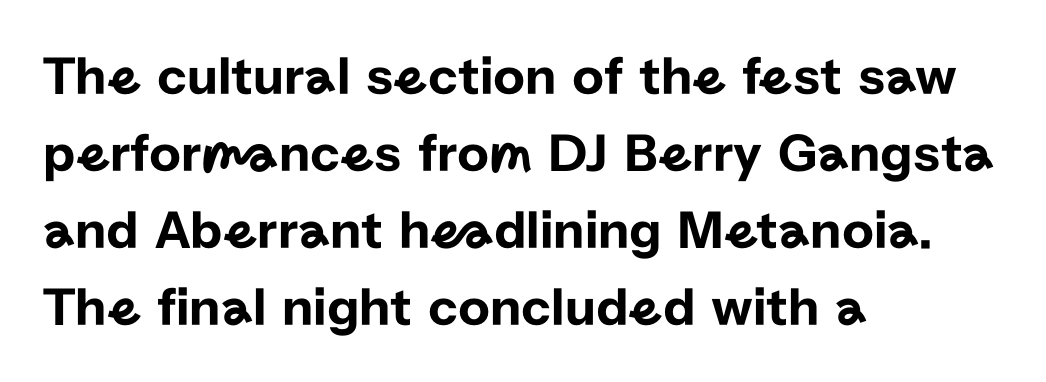
{"serif": "no", "italic": "no", "width": "normal", "stroke_contrast": "low", "x_height": "medium", "monospaced": "no", "underline": "no", "align": "left", "line_spacing": "normal", "line_spacing_ratio": 1.4, "letter_spacing": "normal", "letter_spacing_em": 0.0, "glyph_px": 55}
